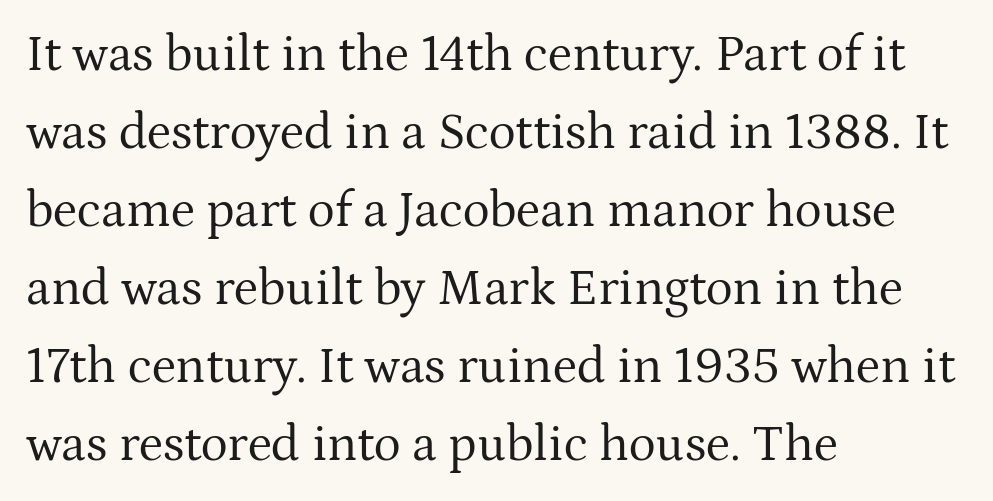
{"serif": "yes", "italic": "no", "bold": "no", "weight": "regular", "width": "normal", "stroke_contrast": "medium", "x_height": "medium", "monospaced": "no", "underline": "no", "align": "left", "line_spacing": "normal", "line_spacing_ratio": 1.53, "letter_spacing": "normal", "letter_spacing_em": 0.0, "glyph_px": 51}
